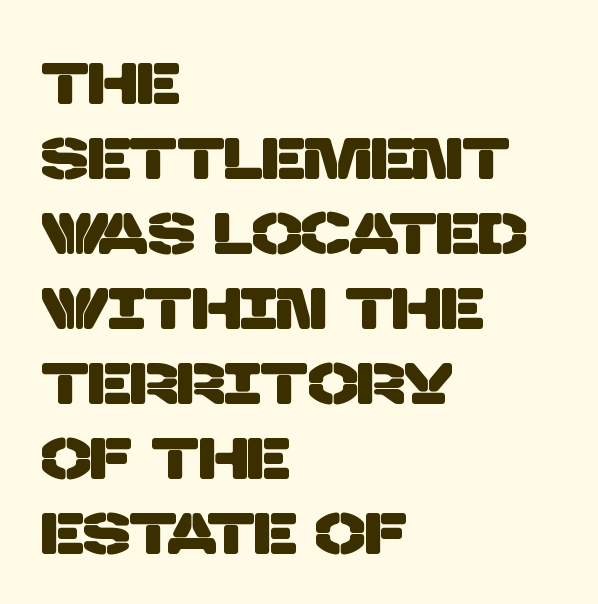
The image shows 59 px sans-serif type; set left-aligned, normal line spacing (1.27x), normal letter spacing, not underlined; low stroke contrast and a large x-height.
